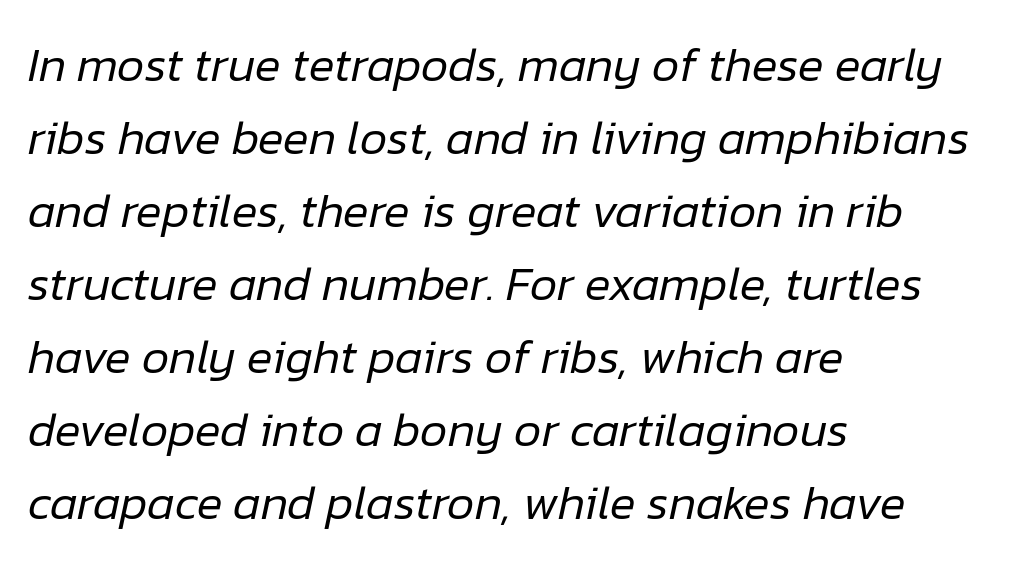
{"italic": "yes", "lean": "right", "slant_degrees": 12, "bold": "no", "weight": "regular", "width": "normal", "stroke_contrast": "low", "x_height": "medium", "monospaced": "no", "underline": "no", "align": "left", "line_spacing": "normal", "line_spacing_ratio": 1.52, "letter_spacing": "normal", "letter_spacing_em": 0.0, "glyph_px": 48}
